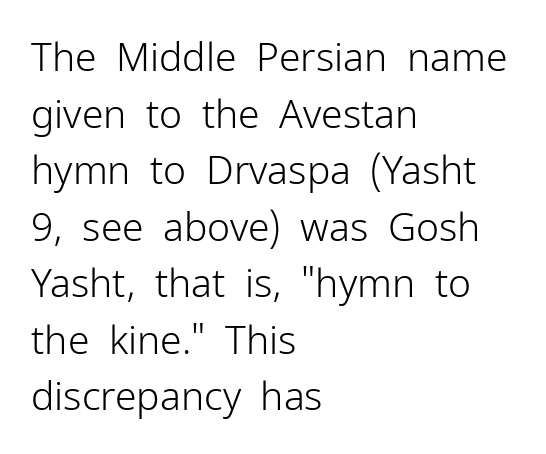
Q: Is the text bold? A: No.
Q: Is the text italic (slanted)? A: No, it is upright.
Q: Is the typeface a serif or a sans-serif typeface? A: Sans-serif.
Q: Is the text underlined? A: No.
Q: How is the paragraph aligned? A: Left-aligned.
Q: Is the spacing between letters normal or unusually wide? A: Normal.
Q: Is the spacing between lines tight, normal or loose? A: Normal.
Q: Width (condensed, normal, or wide)? A: Normal.
Q: Stroke contrast? A: Low.
Q: x-height? A: Medium.
Q: Monospaced? A: No.
